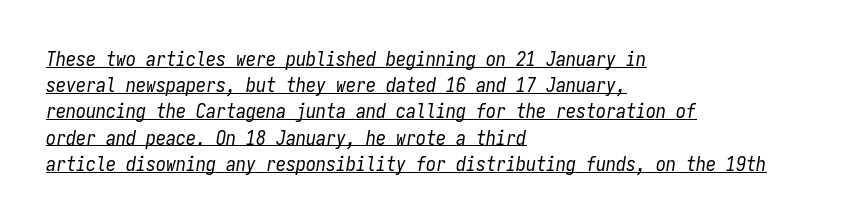
{"italic": "yes", "lean": "right", "slant_degrees": 9, "bold": "no", "underline": "yes", "align": "left", "line_spacing": "normal", "line_spacing_ratio": 1.31, "letter_spacing": "normal", "letter_spacing_em": 0.0, "glyph_px": 20}
